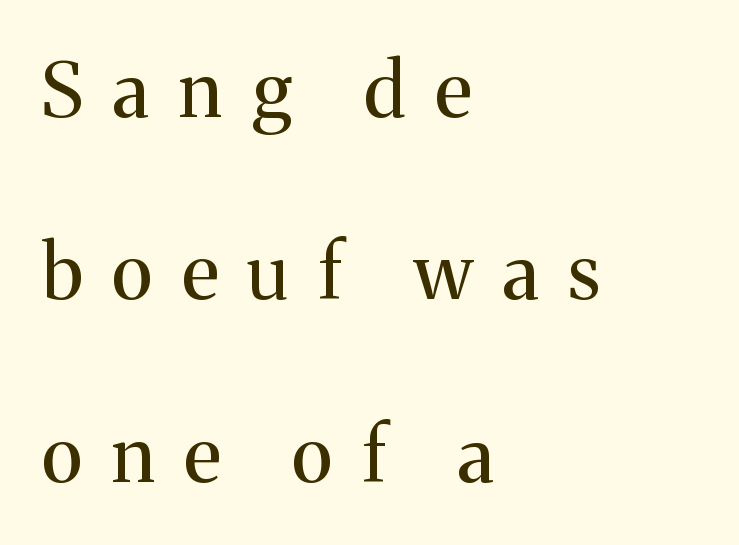
The words here are not underlined. Posture: upright roman. One-word summary of the alignment: left. Character widths vary here, with narrow letters taking less room than wide ones. A serif font was chosen for this passage.
